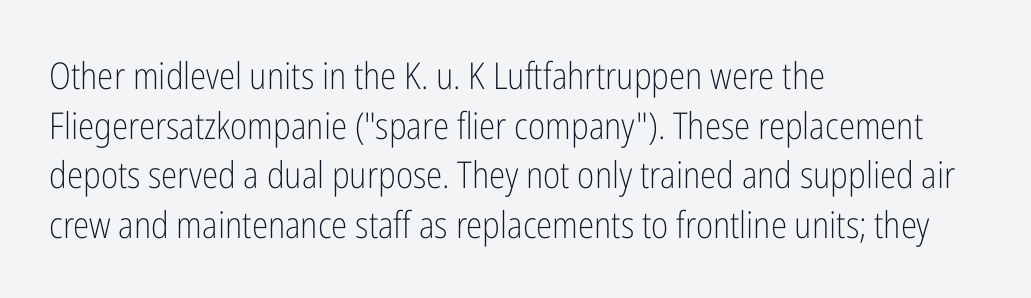
{"serif": "no", "italic": "no", "bold": "no", "weight": "light", "width": "condensed", "stroke_contrast": "low", "x_height": "medium", "monospaced": "no", "underline": "no", "align": "left", "line_spacing": "normal", "line_spacing_ratio": 1.34, "letter_spacing": "normal", "letter_spacing_em": 0.0, "glyph_px": 37}
